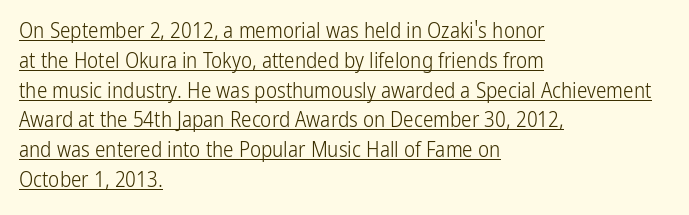
Q: Is the text bold? A: No.
Q: Is the text italic (slanted)? A: No, it is upright.
Q: Is the text underlined? A: Yes.
Q: How is the paragraph aligned? A: Left-aligned.
Q: Is the spacing between letters normal or unusually wide? A: Normal.
Q: Is the spacing between lines tight, normal or loose? A: Normal.
